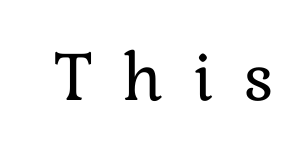
Quick note: not italic, upright. The baseline area is clear. You could not count columns in this text — the font is proportionally spaced. The weight tops out at a normal text grade.
